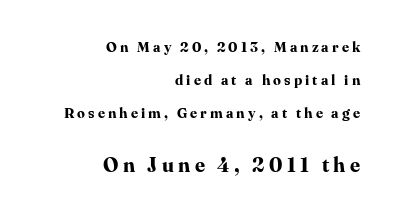
{"italic": "no", "bold": "yes", "underline": "no", "align": "right", "line_spacing": "loose", "line_spacing_ratio": 2.34, "letter_spacing": "wide", "letter_spacing_em": 0.22, "larger_block": "second", "size_ratio": 1.43, "glyph_px": 20}
